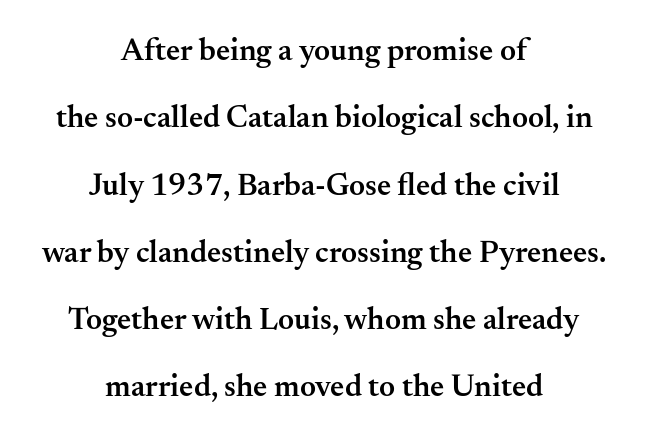
Q: Is the text bold? A: Semi-bold.
Q: Is the text italic (slanted)? A: No, it is upright.
Q: Is the typeface a serif or a sans-serif typeface? A: Serif.
Q: Is the text underlined? A: No.
Q: How is the paragraph aligned? A: Centered.
Q: Is the spacing between letters normal or unusually wide? A: Normal.
Q: Is the spacing between lines tight, normal or loose? A: Loose.
Q: Width (condensed, normal, or wide)? A: Normal.
Q: Stroke contrast? A: Medium.
Q: x-height? A: Small.
Q: Monospaced? A: No.
